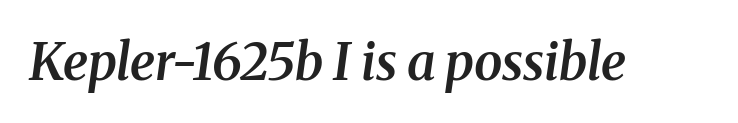
The image shows 51 px semibold serif type, italic (leaning right); set normal letter spacing, not underlined; medium stroke contrast and a medium x-height.
